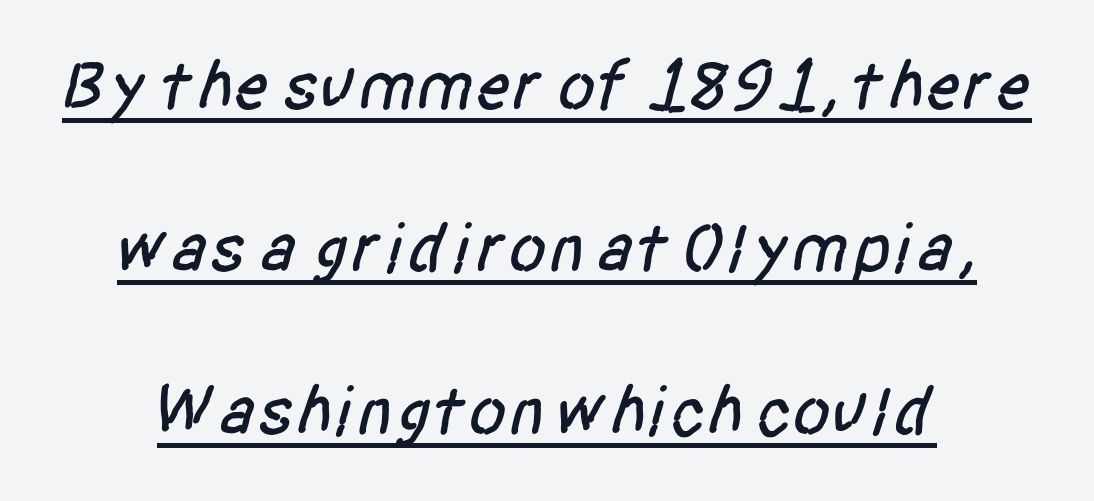
The image shows 70 px condensed sans-serif type; set loose line spacing (2.32x), normal letter spacing, underlined; low stroke contrast and a large x-height.
